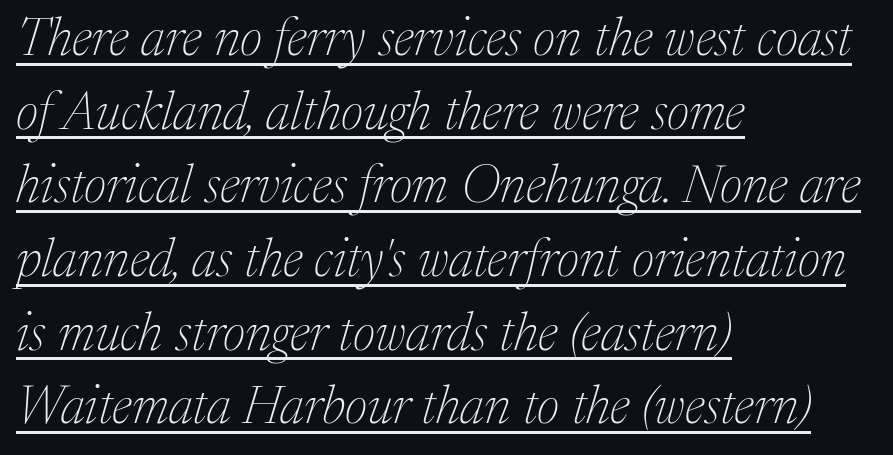
The image shows 53 px thin serif type, italic (leaning right); set left-aligned, normal line spacing (1.39x), normal letter spacing, underlined; medium stroke contrast and a medium x-height.
